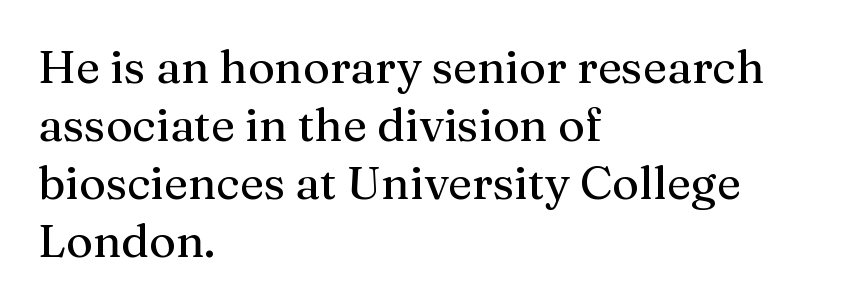
Italic: no, the glyphs are upright roman. In CSS terms this would be text-align: left. To sum up the face: it has serifs. Does the leading feel generous? No, just average.
